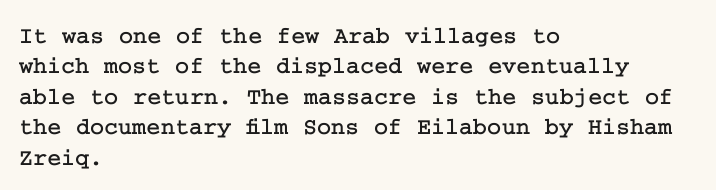
Unmarked baselines from the first word to the last. Short and long lines alike share a common starting point at left. The horizontal fit of the characters is conventional and even. Leading matches the norm, producing a regular column. In terms of posture, this sample is upright.
